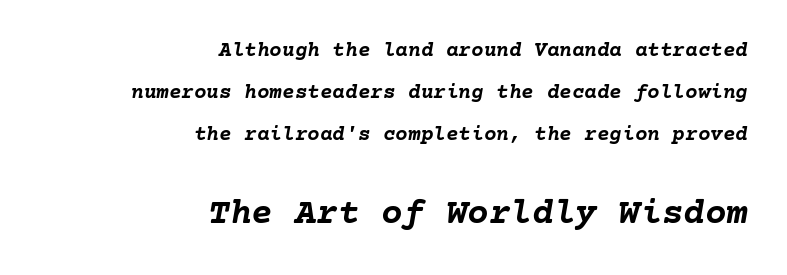
{"italic": "yes", "lean": "right", "slant_degrees": 10, "bold": "yes", "weight": "semibold", "width": "normal", "stroke_contrast": "low", "x_height": "medium", "underline": "no", "align": "right", "line_spacing": "loose", "line_spacing_ratio": 2.0, "letter_spacing": "normal", "letter_spacing_em": 0.0, "larger_block": "second", "size_ratio": 1.71, "glyph_px": 36}
